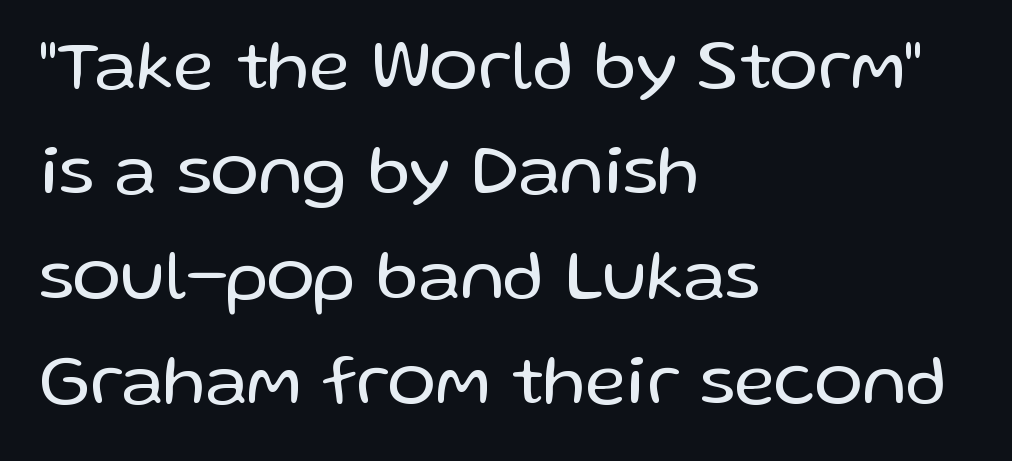
Bare-footed words on every line. Is the block centered? No — it sits flush against the left margin. In terms of leading, this rendering sits right in the middle. Check where the strokes stop: nothing finishes them off — pure sans. The passage shown is typed in a proportional face where columns would drift.
